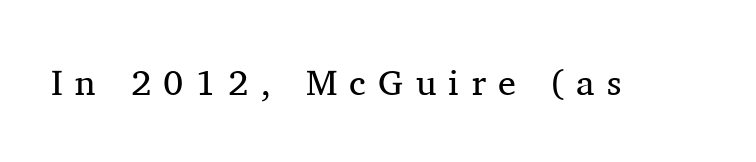
Q: Is the text bold? A: No.
Q: Is the text italic (slanted)? A: No, it is upright.
Q: Is the typeface a serif or a sans-serif typeface? A: Serif.
Q: Is the text underlined? A: No.
Q: Is the spacing between letters normal or unusually wide? A: Unusually wide.
Q: Width (condensed, normal, or wide)? A: Normal.
Q: Stroke contrast? A: Medium.
Q: x-height? A: Medium.
Q: Monospaced? A: No.
